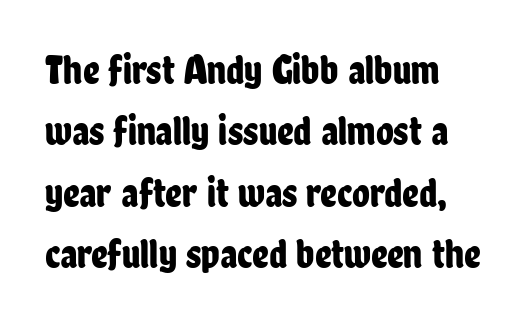
Q: Is the text italic (slanted)? A: No, it is upright.
Q: Is the typeface a serif or a sans-serif typeface? A: Sans-serif.
Q: Is the text underlined? A: No.
Q: How is the paragraph aligned? A: Left-aligned.
Q: Is the spacing between letters normal or unusually wide? A: Normal.
Q: Is the spacing between lines tight, normal or loose? A: Normal.
Q: Width (condensed, normal, or wide)? A: Condensed.
Q: Stroke contrast? A: Low.
Q: x-height? A: Medium.
Q: Monospaced? A: No.
